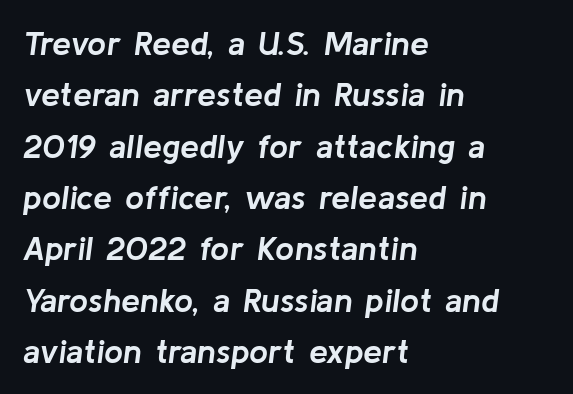
Is this a fixed-width face? No — the glyphs have proportional, varying widths. You could call the tracking neutral — neither tight nor loose. You'd pick this weight for a headline — it's a proper bold. A typesetter would mark this as italic. The rendering anchors every line to the left-hand side. Successive baselines arrive at the customary interval.
